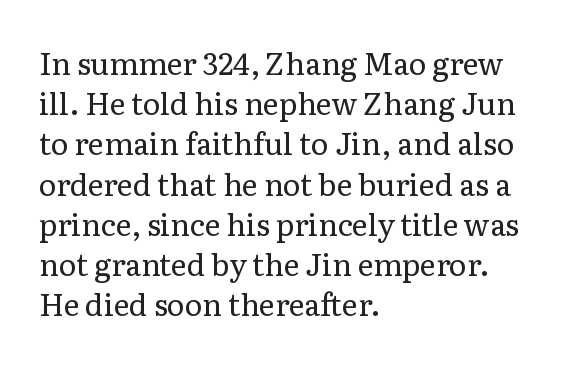
Q: Is the text bold? A: No.
Q: Is the text italic (slanted)? A: No, it is upright.
Q: Is the typeface a serif or a sans-serif typeface? A: Serif.
Q: Is the text underlined? A: No.
Q: How is the paragraph aligned? A: Left-aligned.
Q: Is the spacing between letters normal or unusually wide? A: Normal.
Q: Is the spacing between lines tight, normal or loose? A: Normal.
Q: Width (condensed, normal, or wide)? A: Normal.
Q: Stroke contrast? A: Low.
Q: x-height? A: Medium.
Q: Monospaced? A: No.
